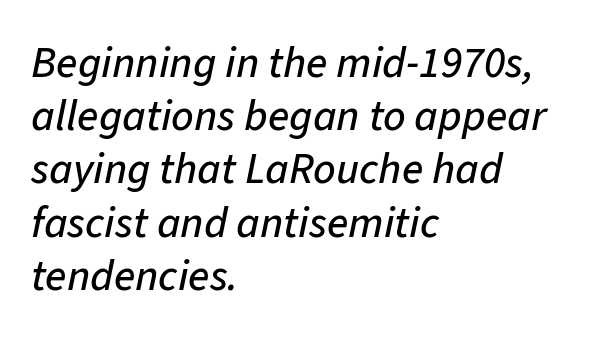
Italic: yes, the glyphs are oblique. Character widths vary here, with narrow letters taking less room than wide ones. This sample is left-justified, so line endings fall wherever the words run out. Glance below the letters and you will spot only blank space.
